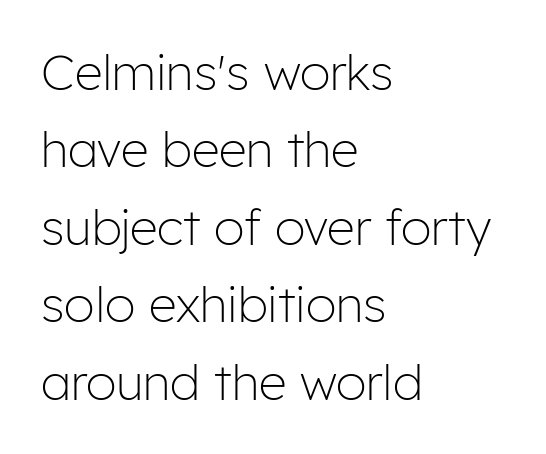
Q: Is the text bold? A: No.
Q: Is the text italic (slanted)? A: No, it is upright.
Q: Is the typeface a serif or a sans-serif typeface? A: Sans-serif.
Q: Is the text underlined? A: No.
Q: How is the paragraph aligned? A: Left-aligned.
Q: Is the spacing between letters normal or unusually wide? A: Normal.
Q: Is the spacing between lines tight, normal or loose? A: Normal.
Q: Width (condensed, normal, or wide)? A: Normal.
Q: Stroke contrast? A: Low.
Q: x-height? A: Medium.
Q: Monospaced? A: No.
